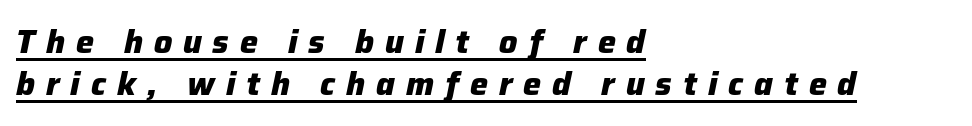
The image shows 32 px heavy type, italic (leaning right); set left-aligned, normal line spacing (1.31x), unusually wide letter spacing (+0.34 em), underlined; low stroke contrast and a medium x-height.
